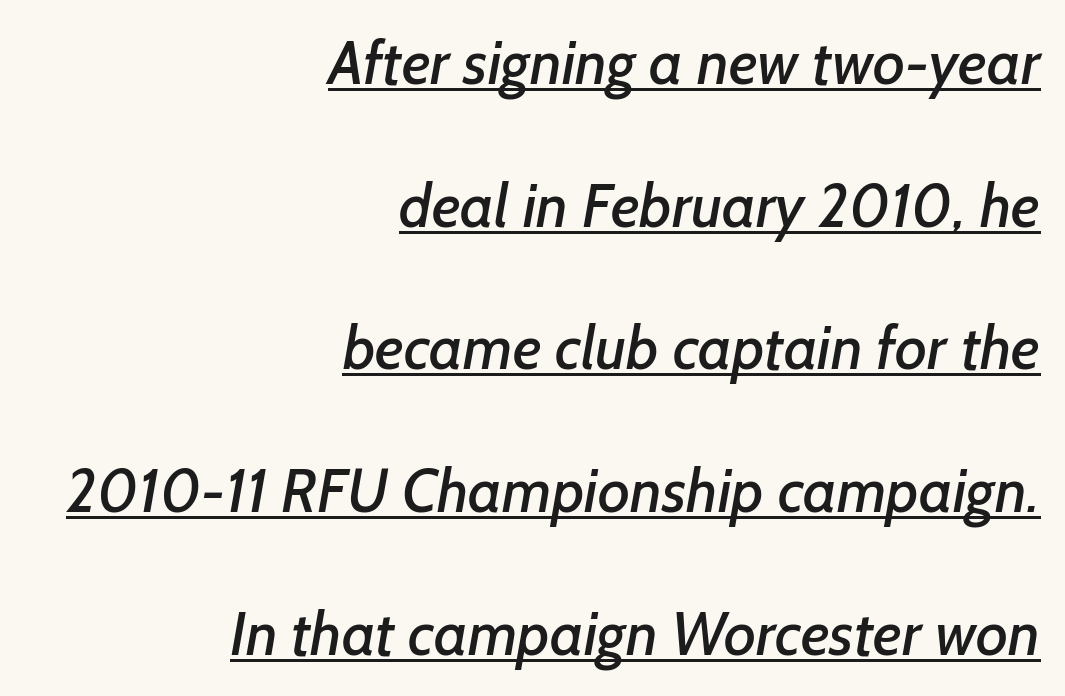
Emphasis is given by a line drawn under the lettering. Caption: multi-line text, flush right, ragged left. Each letter keeps its own natural width here, so spacing adapts to shape. Standard letterfit; no display-style spreading of the glyphs. Quick note: interline space is abundant.
